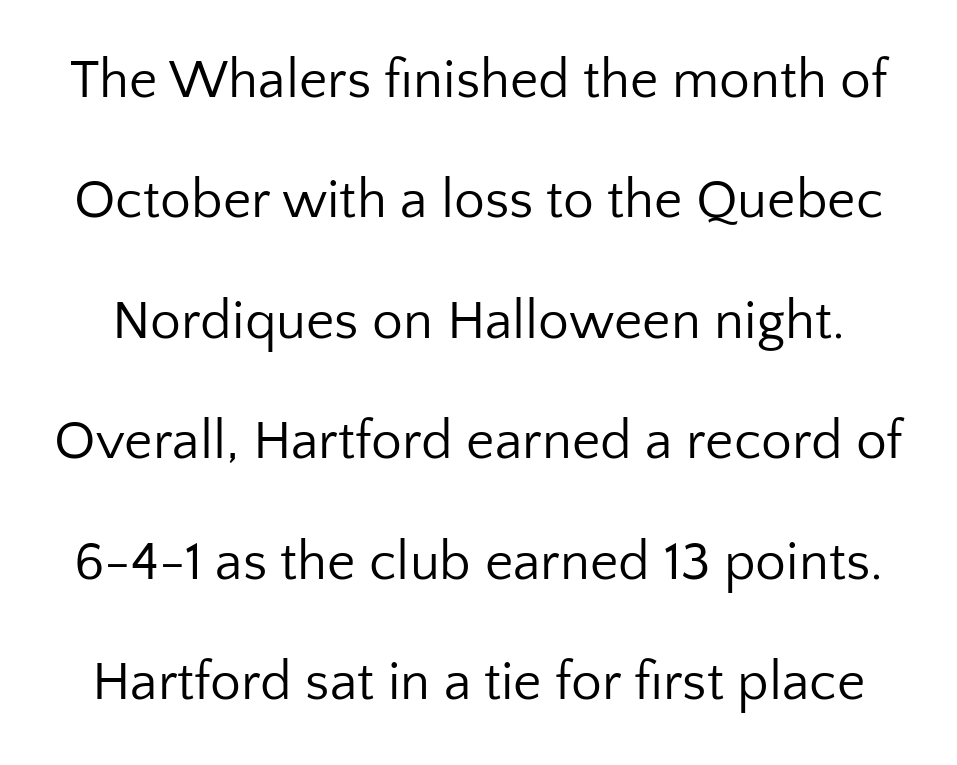
{"serif": "no", "italic": "no", "bold": "no", "weight": "regular", "width": "normal", "stroke_contrast": "low", "x_height": "medium", "monospaced": "no", "underline": "no", "line_spacing": "loose", "line_spacing_ratio": 2.19, "letter_spacing": "normal", "letter_spacing_em": 0.0, "glyph_px": 55}
